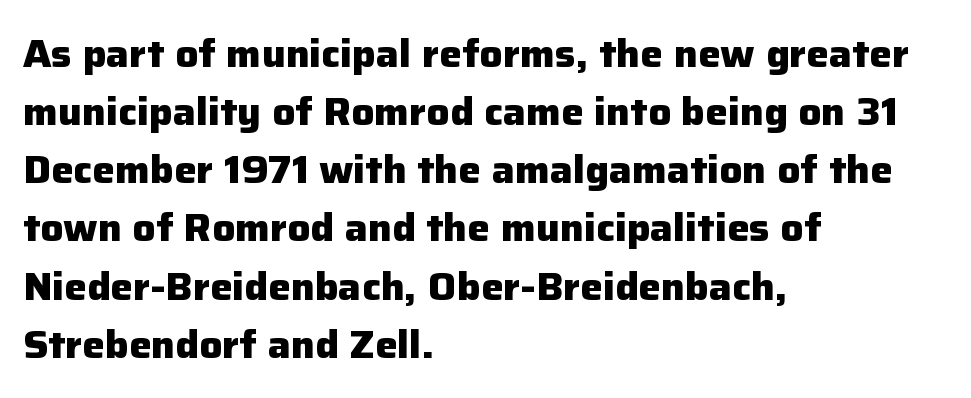
The image shows 38 px heavy sans-serif type, upright; set left-aligned, normal line spacing (1.53x), normal letter spacing, not underlined; low stroke contrast and a medium x-height.
